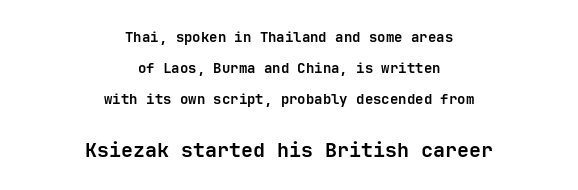
{"italic": "no", "bold": "yes", "underline": "no", "align": "center", "line_spacing": "loose", "line_spacing_ratio": 2.21, "letter_spacing": "normal", "letter_spacing_em": 0.0, "larger_block": "second", "size_ratio": 1.43, "glyph_px": 20}
